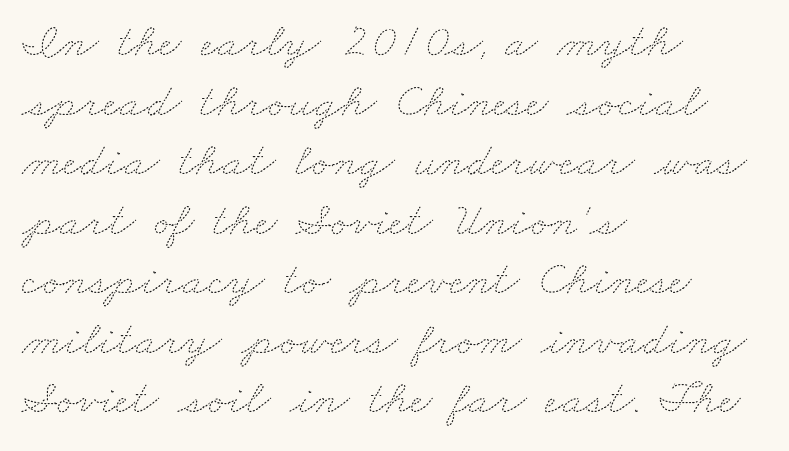
The image shows 48 px thin, wide type; set left-aligned, line spacing 1.24x, normal letter spacing, not underlined; medium stroke contrast and a small x-height.
